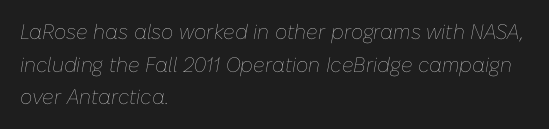
The image shows 21 px text type, italic (leaning right); set left-aligned, normal line spacing (1.55x), normal letter spacing, not underlined.
